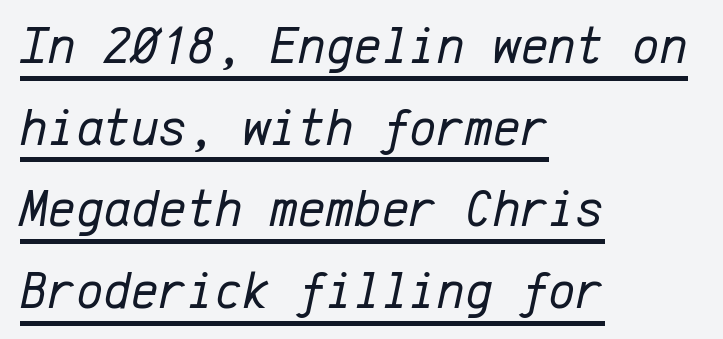
Q: Is the text bold? A: No.
Q: Is the text italic (slanted)? A: Yes, it leans right by about 12 degrees.
Q: Is the text underlined? A: Yes.
Q: How is the paragraph aligned? A: Left-aligned.
Q: Is the spacing between letters normal or unusually wide? A: Normal.
Q: Is the spacing between lines tight, normal or loose? A: Normal.
Q: Width (condensed, normal, or wide)? A: Normal.
Q: Stroke contrast? A: Low.
Q: x-height? A: Medium.
Q: Monospaced? A: Yes.
